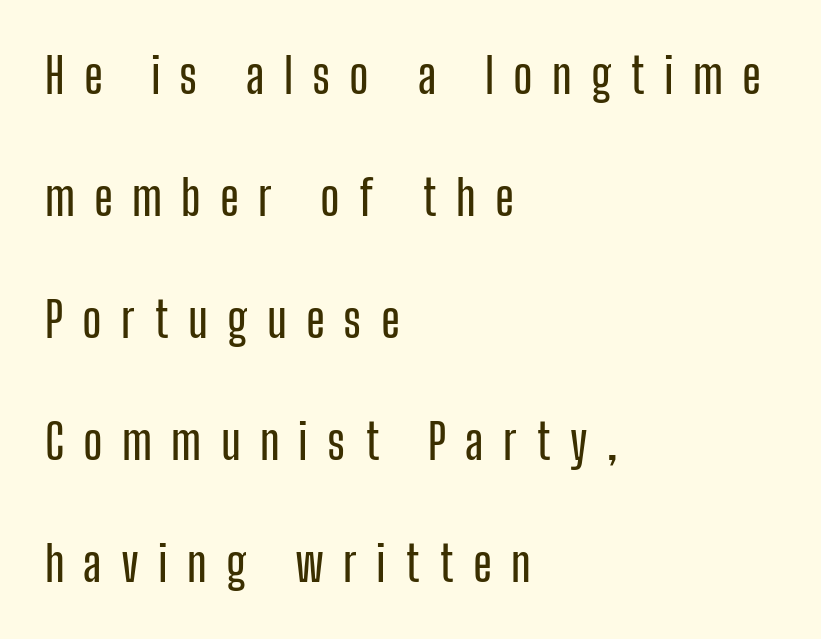
Check the space under the baseline: it is left empty. In CSS terms this would be text-align: left. The lettering stays uniformly vertical, giving the passage a roman look. Looks like regular typesetting: each glyph gets only the width it needs. Stroke terminals: plain, sans-serif. How would I describe the line gaps? Wide and relaxed.
